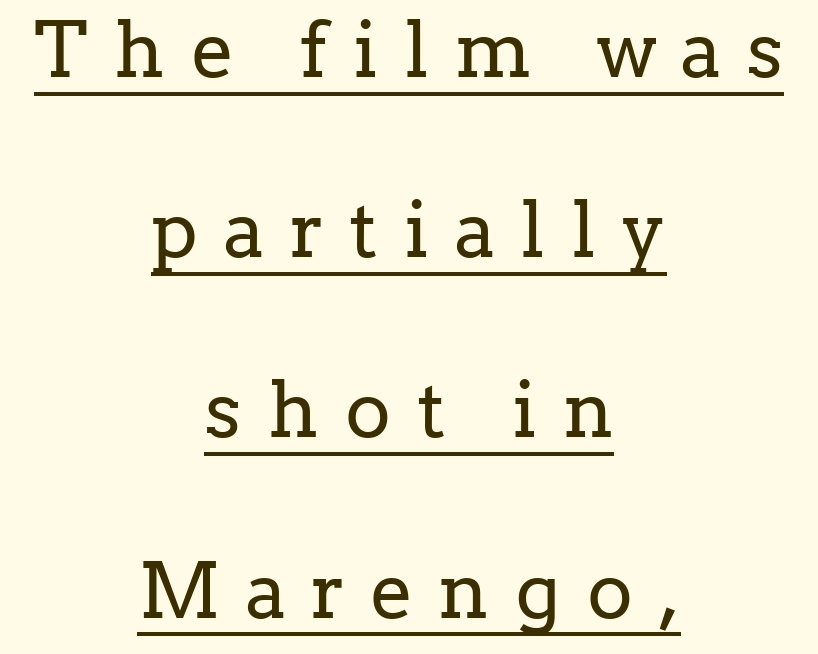
{"serif": "yes", "italic": "no", "bold": "no", "weight": "regular", "width": "normal", "stroke_contrast": "low", "x_height": "medium", "monospaced": "no", "underline": "yes", "align": "center", "line_spacing": "loose", "line_spacing_ratio": 2.34, "letter_spacing": "wide", "letter_spacing_em": 0.34, "glyph_px": 77}
